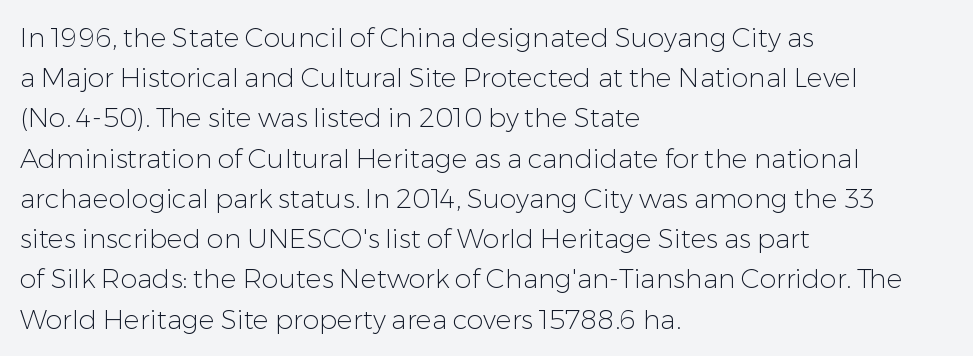
{"italic": "no", "bold": "no", "underline": "no", "align": "left", "line_spacing": "normal", "line_spacing_ratio": 1.49, "letter_spacing": "normal", "letter_spacing_em": 0.0, "glyph_px": 27}
